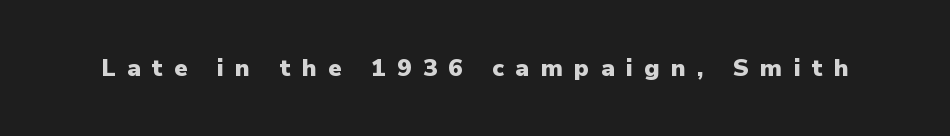
Q: Is the text bold? A: Yes.
Q: Is the text italic (slanted)? A: No, it is upright.
Q: Is the text underlined? A: No.
Q: Is the spacing between letters normal or unusually wide? A: Unusually wide.
